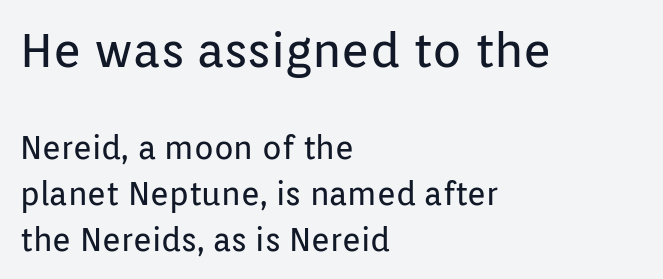
Q: Is the text bold? A: No.
Q: Is the text italic (slanted)? A: No, it is upright.
Q: Is the typeface a serif or a sans-serif typeface? A: Sans-serif.
Q: Is the text underlined? A: No.
Q: How is the paragraph aligned? A: Left-aligned.
Q: Is the spacing between letters normal or unusually wide? A: Normal.
Q: Is the spacing between lines tight, normal or loose? A: Normal.
Q: Which block of text is set in a larger size, the first (top) or the second (bottom)? A: The first (top) one.
Q: Width (condensed, normal, or wide)? A: Normal.
Q: Stroke contrast? A: Low.
Q: x-height? A: Medium.
Q: Monospaced? A: No.
